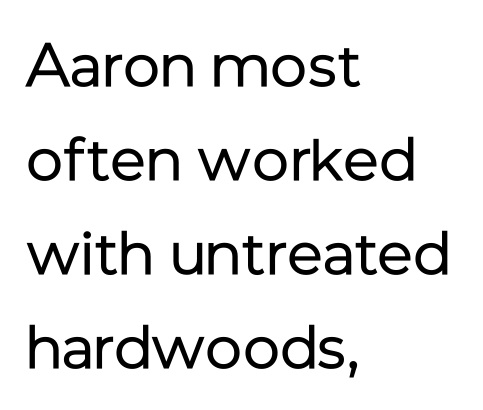
Q: Is the text bold? A: No.
Q: Is the text italic (slanted)? A: No, it is upright.
Q: Is the typeface a serif or a sans-serif typeface? A: Sans-serif.
Q: Is the text underlined? A: No.
Q: How is the paragraph aligned? A: Left-aligned.
Q: Is the spacing between letters normal or unusually wide? A: Normal.
Q: Is the spacing between lines tight, normal or loose? A: Normal.
Q: Width (condensed, normal, or wide)? A: Normal.
Q: Stroke contrast? A: Low.
Q: x-height? A: Medium.
Q: Monospaced? A: No.
